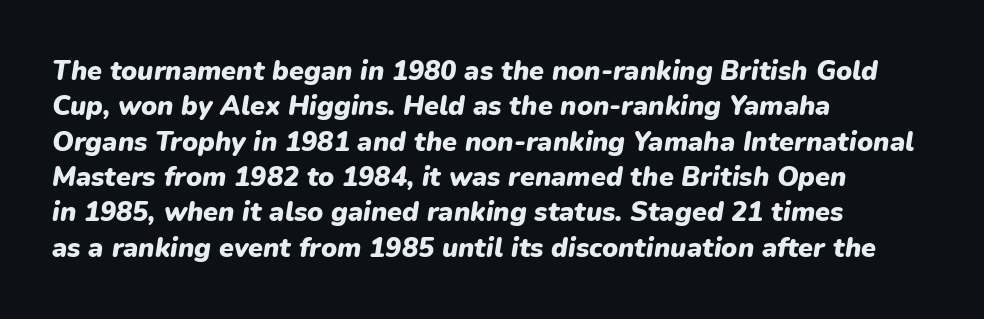
The image shows 27 px bold type, italic (leaning right); set left-aligned, normal line spacing (1.31x), normal letter spacing, not underlined.
